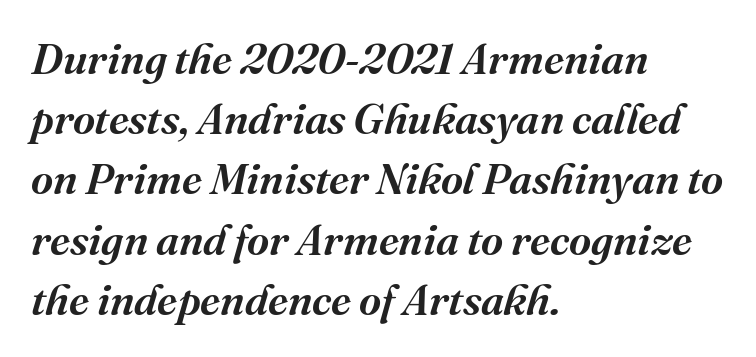
The image shows 43 px serif type, italic (leaning right); set left-aligned, normal line spacing (1.4x), normal letter spacing, not underlined; medium stroke contrast and a medium x-height.
